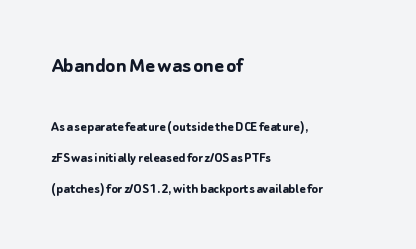
{"italic": "no", "bold": "yes", "underline": "no", "align": "left", "line_spacing": "loose", "line_spacing_ratio": 2.06, "letter_spacing": "normal", "letter_spacing_em": 0.0, "larger_block": "first", "size_ratio": 1.53, "glyph_px": 23}
